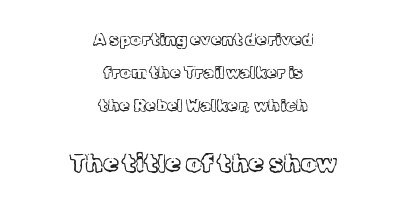
The paragraph has two soft edges and a firm central axis. Between these two stacked blocks, the lower one wins on size. Is this a heavy cut? Hardly; it is regular or lighter. Upright lettering throughout. The gaps between neighbouring characters are ordinary and unremarkable. The passage shown stacks its lines with a broad gap.
